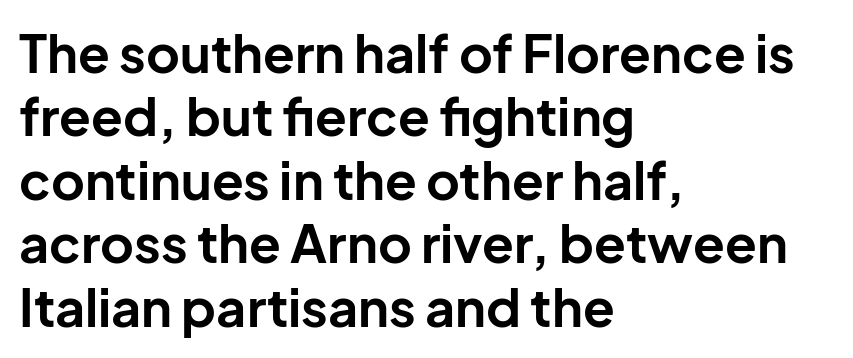
Q: Is the text bold? A: Yes.
Q: Is the text italic (slanted)? A: No, it is upright.
Q: Is the typeface a serif or a sans-serif typeface? A: Sans-serif.
Q: Is the text underlined? A: No.
Q: How is the paragraph aligned? A: Left-aligned.
Q: Is the spacing between letters normal or unusually wide? A: Normal.
Q: Width (condensed, normal, or wide)? A: Normal.
Q: Stroke contrast? A: Low.
Q: x-height? A: Medium.
Q: Monospaced? A: No.
